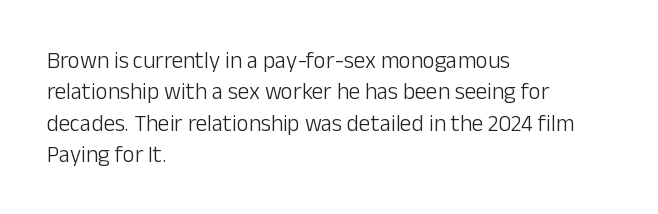
Q: Is the text bold? A: No.
Q: Is the text italic (slanted)? A: No, it is upright.
Q: Is the text underlined? A: No.
Q: How is the paragraph aligned? A: Left-aligned.
Q: Is the spacing between letters normal or unusually wide? A: Normal.
Q: Is the spacing between lines tight, normal or loose? A: Normal.
